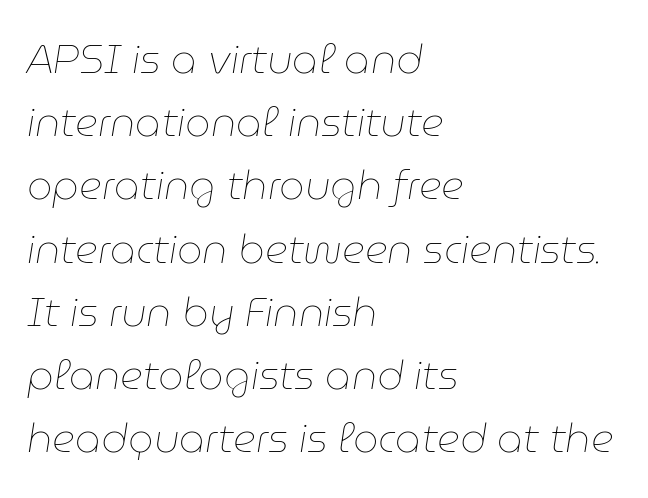
A classic flush-left, rag-right setting is used for this passage. These glyphs show unthickened strokes, regular width or finer. Students, observe: this is what conventionally led text looks like. Designer's note — italics engaged.
